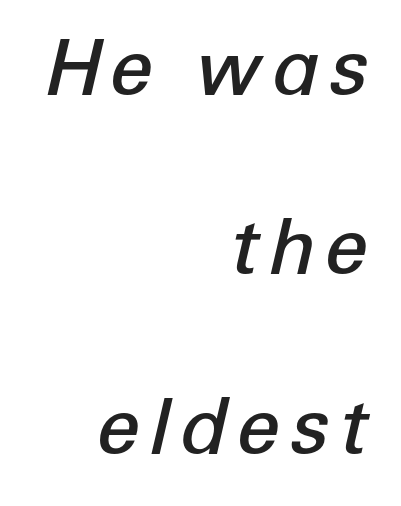
The image shows 78 px semibold type, italic (leaning right); set right-aligned, loose line spacing (2.3x), not underlined; low stroke contrast and a medium x-height.
